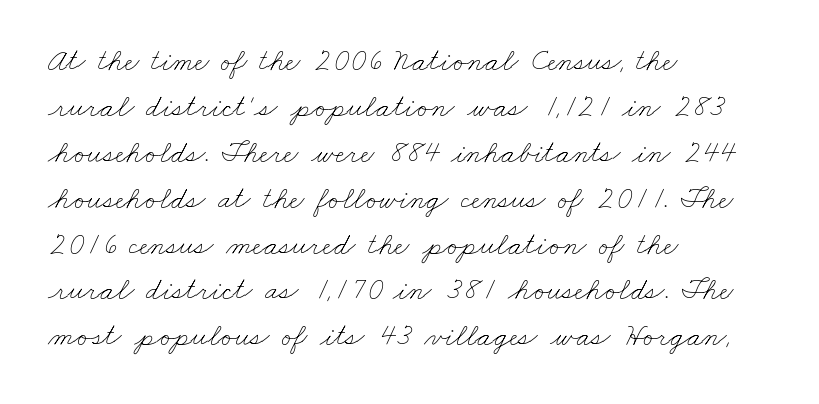
{"bold": "no", "weight": "thin", "width": "wide", "stroke_contrast": "low", "x_height": "small", "monospaced": "no", "underline": "no", "align": "left", "line_spacing": "normal", "line_spacing_ratio": 1.48, "letter_spacing": "normal", "letter_spacing_em": 0.0, "glyph_px": 31}
